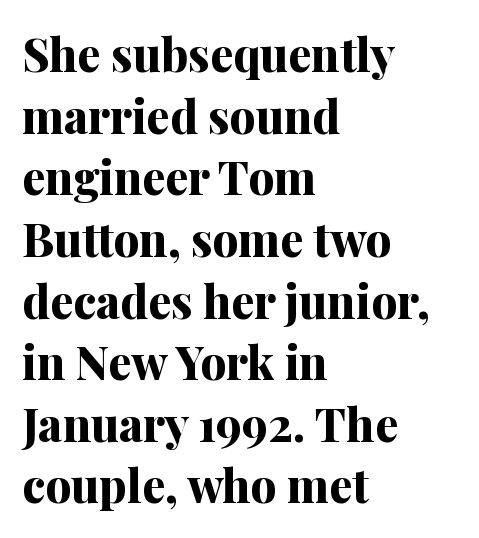
{"serif": "yes", "italic": "no", "bold": "yes", "weight": "bold", "width": "normal", "stroke_contrast": "medium", "x_height": "medium", "monospaced": "no", "underline": "no", "align": "left", "line_spacing": "normal", "line_spacing_ratio": 1.34, "letter_spacing": "normal", "letter_spacing_em": 0.0, "glyph_px": 46}
